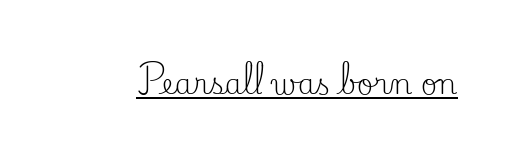
Upright lettering throughout. This reads as an unemphasized weight, regular at the heaviest. The sample's only ornament is a line tracing under the words. You could call the tracking neutral — neither tight nor loose.
